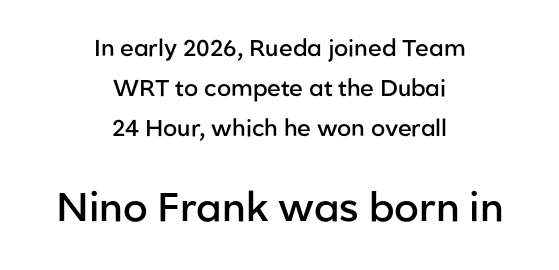
These lines are rendered in a variable-pitch font. Moderately thickened strokes mark this as semibold type. In terms of posture, this sample is upright. Default kerning and tracking; the words read as compact shapes.
